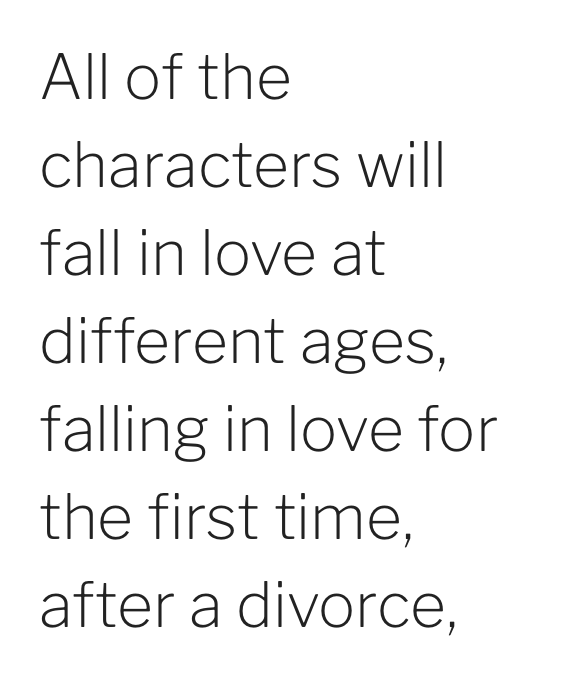
The passage shown is typed in a proportional face where columns would drift. Default kerning and tracking; the words read as compact shapes. The rag falls on the right side of this text block. You can tell it's not italic because the verticals are truly vertical. No extra ink here — the face is not bold.
